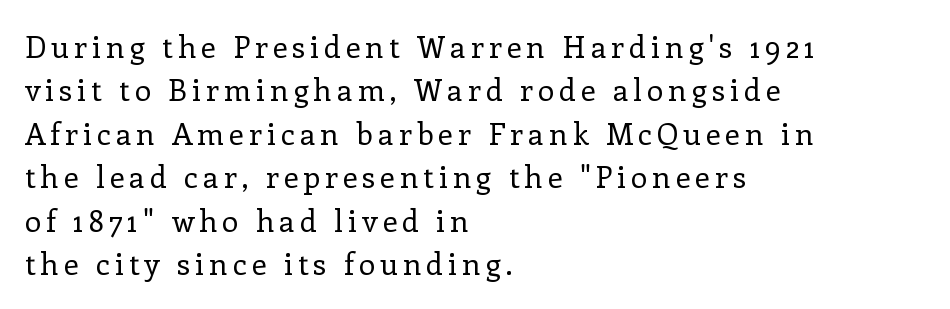
The image shows 30 px regular-weight serif type, upright; set left-aligned, normal line spacing (1.45x), not underlined; low stroke contrast and a medium x-height.
